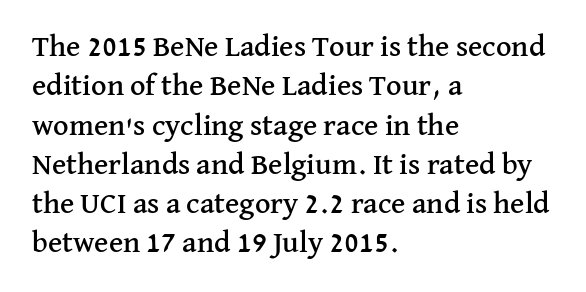
The image shows 30 px serif type, upright; set left-aligned, normal line spacing (1.31x), normal letter spacing, not underlined; medium stroke contrast and a medium x-height.
